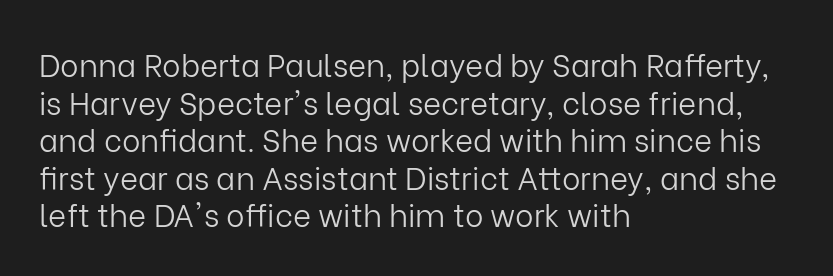
Q: Is the text bold? A: No.
Q: Is the text italic (slanted)? A: No, it is upright.
Q: Is the typeface a serif or a sans-serif typeface? A: Sans-serif.
Q: Is the text underlined? A: No.
Q: How is the paragraph aligned? A: Left-aligned.
Q: Is the spacing between letters normal or unusually wide? A: Normal.
Q: Width (condensed, normal, or wide)? A: Normal.
Q: Stroke contrast? A: Low.
Q: x-height? A: Medium.
Q: Monospaced? A: No.
